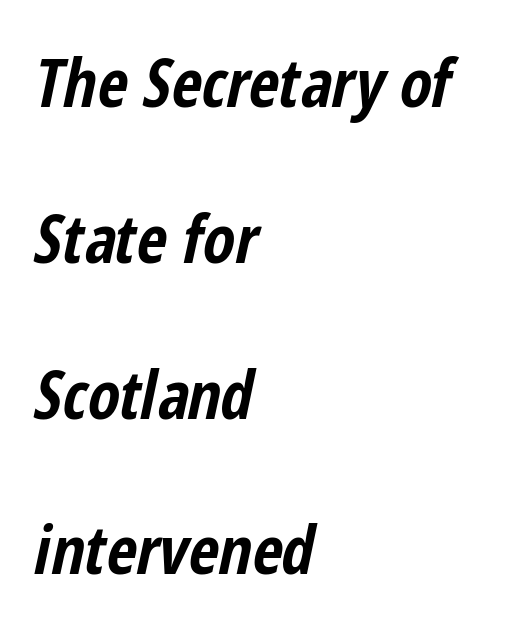
Q: Is the text bold? A: Yes.
Q: Is the text italic (slanted)? A: Yes, it leans right by about 12 degrees.
Q: Is the text underlined? A: No.
Q: How is the paragraph aligned? A: Left-aligned.
Q: Is the spacing between letters normal or unusually wide? A: Normal.
Q: Is the spacing between lines tight, normal or loose? A: Loose.
Q: Width (condensed, normal, or wide)? A: Condensed.
Q: Stroke contrast? A: Low.
Q: x-height? A: Medium.
Q: Monospaced? A: No.
